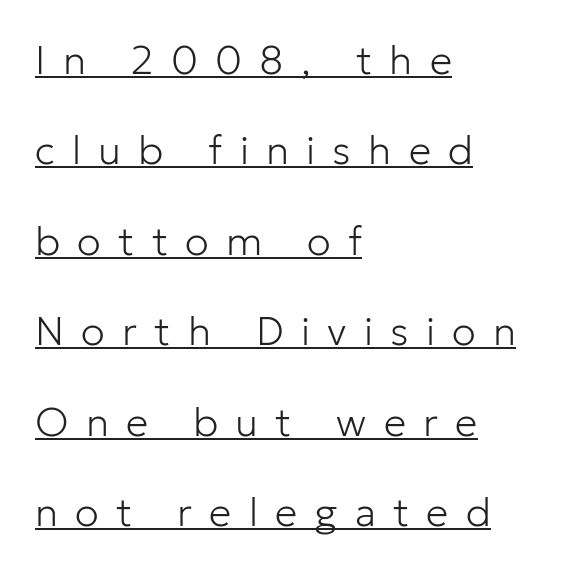
{"serif": "no", "italic": "no", "bold": "no", "weight": "light", "width": "normal", "stroke_contrast": "low", "x_height": "medium", "monospaced": "no", "underline": "yes", "align": "left", "line_spacing": "loose", "line_spacing_ratio": 2.26, "letter_spacing": "wide", "letter_spacing_em": 0.43, "glyph_px": 40}
